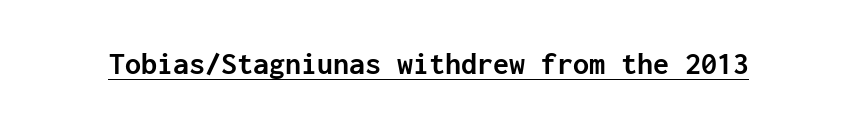
Tracking value appears to be zero — textbook default spacing. Compared with undecorated copy, this sample adds a rule below the words. Is the type bold? Yes — the strokes are clearly thick and heavy. To sum up the face: it is a sans, with no serifs.
